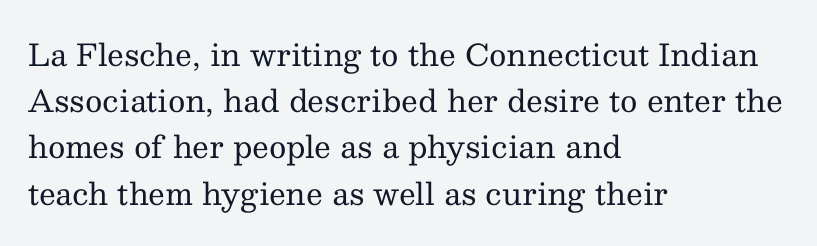
On a weight scale, this lands at 450 or below. Has an underline been added? It has not. Typographically, this falls in the serif category. The paragraph shown leans on its left margin. The typography opts for an upright posture over an oblique one. These lines are rendered in a variable-pitch font.
